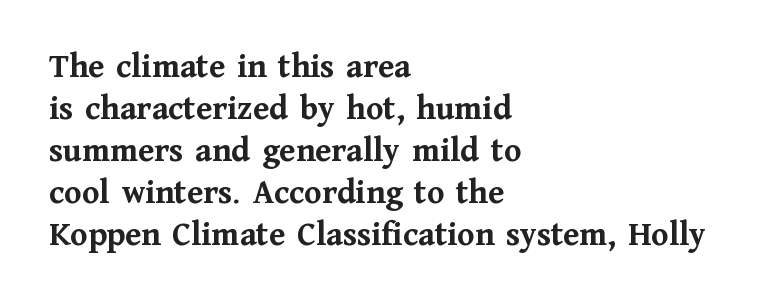
The image shows 35 px semibold serif type, upright; set left-aligned, line spacing 1.2x, normal letter spacing, not underlined; medium stroke contrast and a medium x-height.
